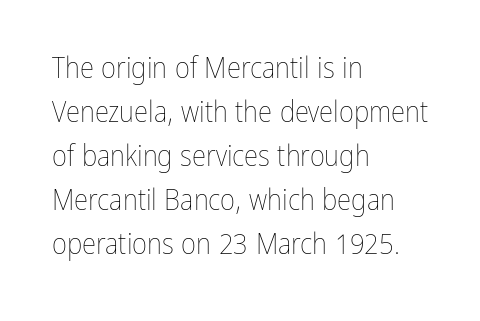
Characters remain perfectly vertical along every line. Weight class: somewhere from thin through regular. All the whitespace from short lines collects on the right. The horizontal fit of the characters is conventional and even.
